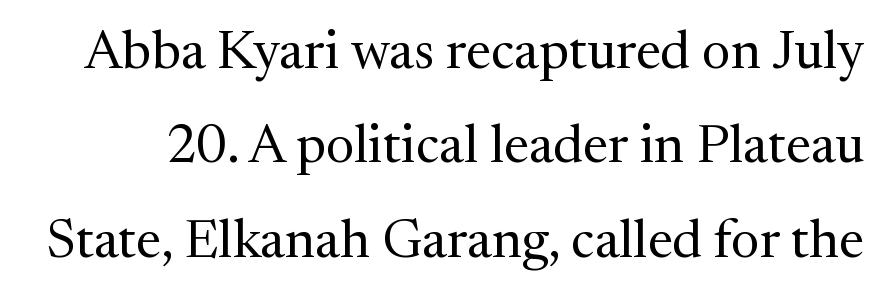
The image shows 54 px regular-weight serif type, upright; set line spacing 1.75x, normal letter spacing, not underlined; medium stroke contrast and a medium x-height.
